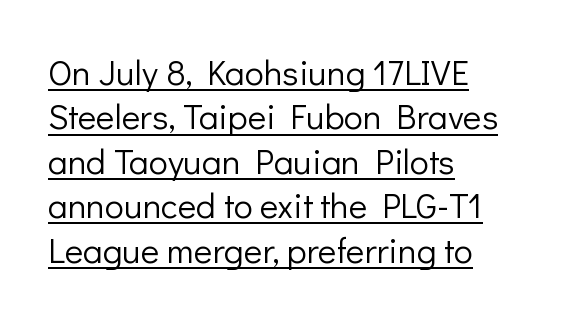
The image shows 35 px light sans-serif type, upright; set left-aligned, normal line spacing (1.27x), normal letter spacing, underlined; low stroke contrast and a medium x-height.
